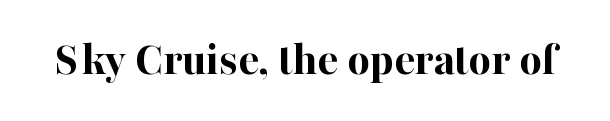
{"serif": "yes", "italic": "no", "bold": "yes", "weight": "bold", "width": "normal", "stroke_contrast": "high", "x_height": "medium", "monospaced": "no", "underline": "no", "letter_spacing": "normal", "letter_spacing_em": 0.0, "glyph_px": 48}
